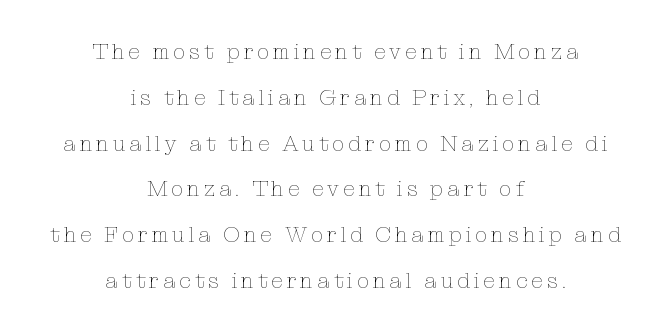
If you measured baseline to baseline, you'd find a long distance. Unbolded letterforms with no extra heft. The typography opts for an upright posture over an oblique one. These lines are centered, leaving both edges ragged. The string is rendered with underlining switched off.
